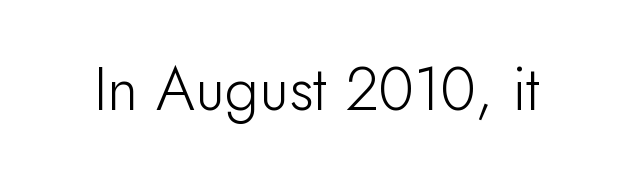
The image shows 61 px sans-serif type, upright; set normal letter spacing, not underlined; low stroke contrast and a small x-height.
